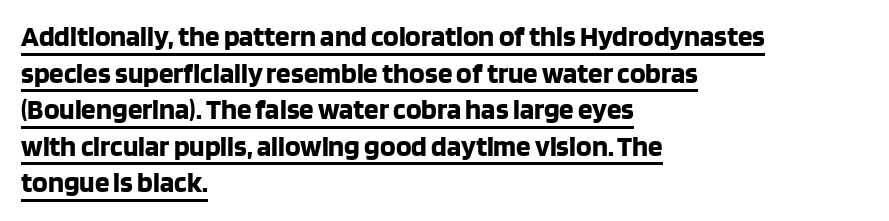
The image shows 29 px bold sans-serif type, upright; set left-aligned, normal line spacing (1.26x), normal letter spacing, underlined; low stroke contrast and a large x-height.
